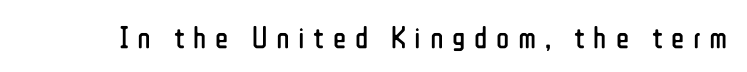
No italicization has been applied; the sample stays upright. This rendering employs a face without finishing strokes, i.e., a sans-serif. The string is rendered with underlining switched off. The face looks like a standard text weight, possibly lighter.
